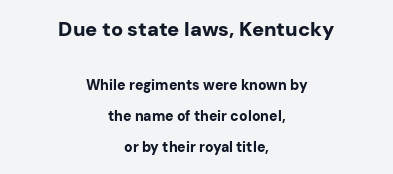
{"italic": "no", "bold": "yes", "underline": "no", "align": "center", "line_spacing": "loose", "line_spacing_ratio": 2.21, "letter_spacing": "normal", "letter_spacing_em": 0.0, "larger_block": "first", "size_ratio": 1.43, "glyph_px": 20}
